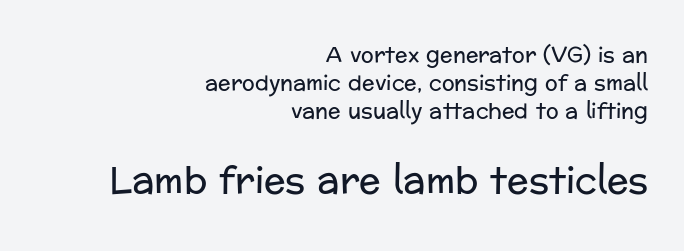
Q: Is the text bold? A: No.
Q: Is the text italic (slanted)? A: No, it is upright.
Q: Is the typeface a serif or a sans-serif typeface? A: Sans-serif.
Q: Is the text underlined? A: No.
Q: How is the paragraph aligned? A: Right-aligned.
Q: Is the spacing between letters normal or unusually wide? A: Normal.
Q: Is the spacing between lines tight, normal or loose? A: Normal.
Q: Which block of text is set in a larger size, the first (top) or the second (bottom)? A: The second (bottom) one.
Q: Width (condensed, normal, or wide)? A: Normal.
Q: Stroke contrast? A: Low.
Q: x-height? A: Medium.
Q: Monospaced? A: No.
